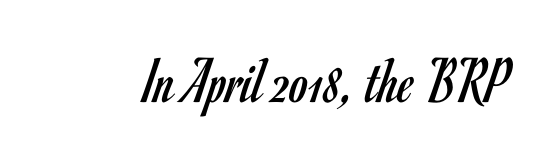
{"serif": "no", "bold": "no", "weight": "regular", "width": "condensed", "stroke_contrast": "low", "x_height": "small", "monospaced": "no", "underline": "no", "letter_spacing": "normal", "letter_spacing_em": 0.0, "glyph_px": 66}
